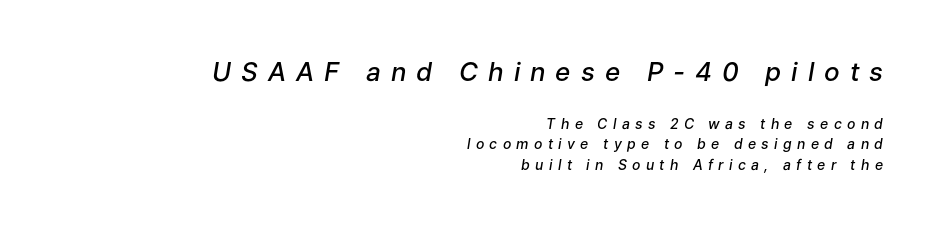
{"italic": "yes", "lean": "right", "slant_degrees": 9, "bold": "semi", "underline": "no", "align": "right", "line_spacing": "normal", "line_spacing_ratio": 1.49, "letter_spacing": "wide", "letter_spacing_em": 0.38, "larger_block": "first", "size_ratio": 1.86, "glyph_px": 26}
